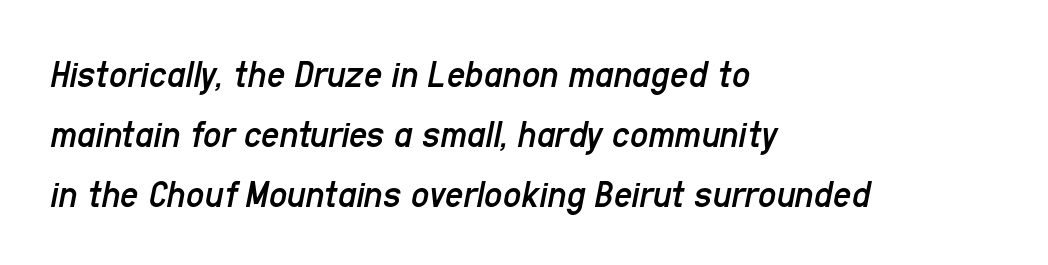
Q: Is the text bold? A: No.
Q: Is the text italic (slanted)? A: Yes, it leans right by about 11 degrees.
Q: Is the text underlined? A: No.
Q: How is the paragraph aligned? A: Left-aligned.
Q: Is the spacing between letters normal or unusually wide? A: Normal.
Q: Is the spacing between lines tight, normal or loose? A: Normal.
Q: Width (condensed, normal, or wide)? A: Condensed.
Q: Stroke contrast? A: Low.
Q: x-height? A: Medium.
Q: Monospaced? A: No.
